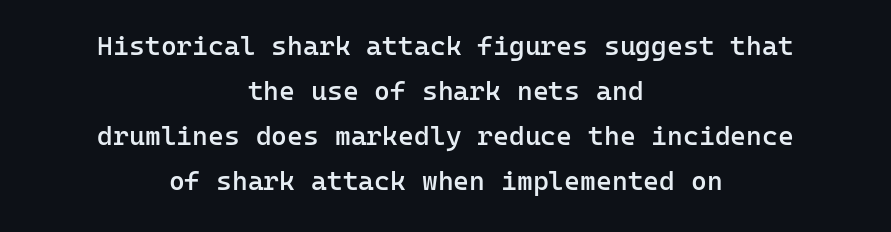
Q: Is the text bold? A: Semi-bold.
Q: Is the text italic (slanted)? A: No, it is upright.
Q: Is the text underlined? A: No.
Q: How is the paragraph aligned? A: Centered.
Q: Is the spacing between letters normal or unusually wide? A: Normal.
Q: Is the spacing between lines tight, normal or loose? A: Normal.
